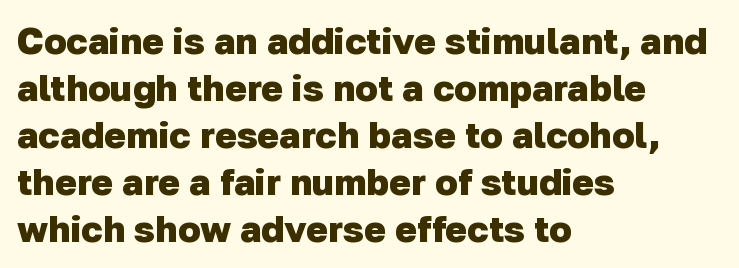
The image shows 37 px heavy sans-serif type; set left-aligned, normal line spacing (1.27x), normal letter spacing, not underlined; low stroke contrast and a medium x-height.
